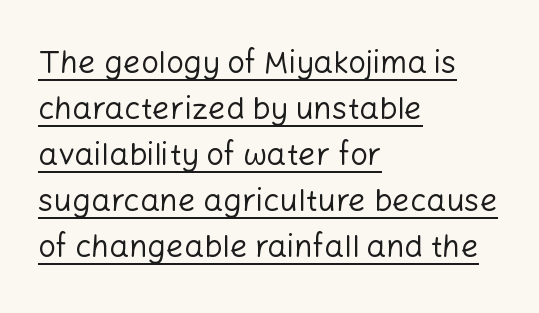
Compared with typical body copy, the letter spacing here is the same. Beneath each row of characters lies a ruled line. The block of text has a typical density, with ordinary space between rows. Is this a fixed-width face? No — the glyphs have proportional, varying widths. These lines stack with their left ends in a neat column.
